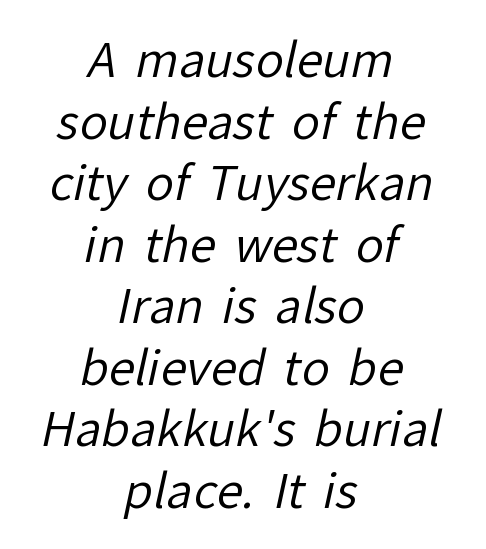
The font is comparable to plain body text, perhaps lighter. Vertically, the passage feels balanced, rows spaced as you'd expect. The horizontal fit of the characters is conventional and even. Does the type have serifs? No, each stem ends abruptly. Beneath every word, the page is bare.
